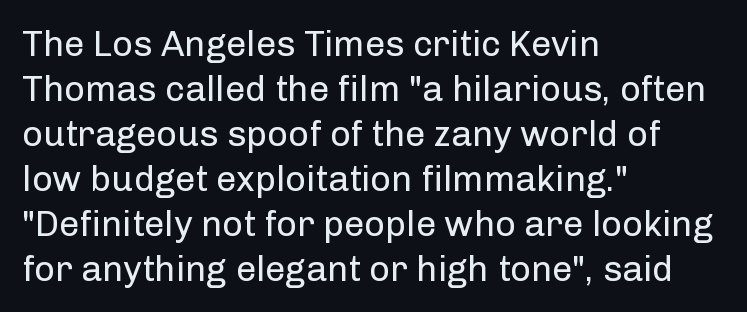
{"serif": "no", "italic": "no", "bold": "no", "weight": "regular", "width": "normal", "stroke_contrast": "low", "x_height": "medium", "monospaced": "no", "underline": "no", "align": "left", "line_spacing": "normal", "line_spacing_ratio": 1.25, "letter_spacing": "normal", "letter_spacing_em": 0.0, "glyph_px": 36}
